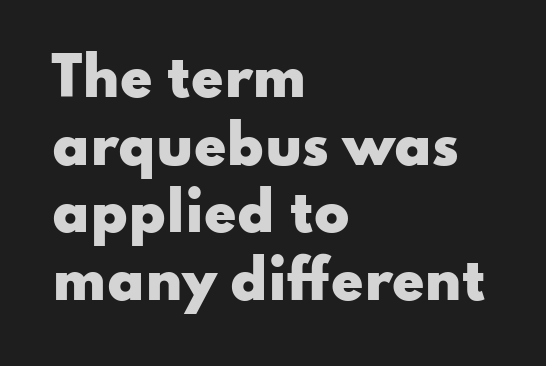
{"serif": "no", "italic": "no", "bold": "yes", "weight": "heavy", "width": "wide", "stroke_contrast": "low", "x_height": "small", "monospaced": "no", "underline": "no", "align": "left", "line_spacing": "normal", "line_spacing_ratio": 1.3, "letter_spacing": "normal", "letter_spacing_em": 0.0, "glyph_px": 52}
